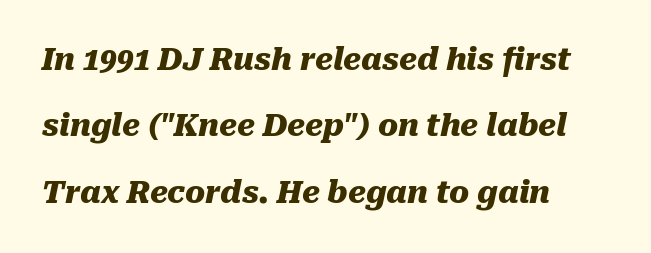
Q: Is the text bold? A: Yes.
Q: Is the text italic (slanted)? A: Yes, it leans right by about 10 degrees.
Q: Is the text underlined? A: No.
Q: How is the paragraph aligned? A: Left-aligned.
Q: Is the spacing between letters normal or unusually wide? A: Normal.
Q: Is the spacing between lines tight, normal or loose? A: Loose.
Q: Width (condensed, normal, or wide)? A: Normal.
Q: Stroke contrast? A: Medium.
Q: x-height? A: Medium.
Q: Monospaced? A: No.
